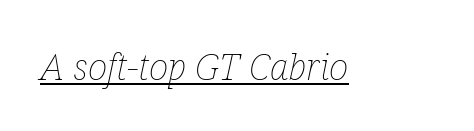
Q: Is the text bold? A: No.
Q: Is the text italic (slanted)? A: Yes, it leans right by about 12 degrees.
Q: Is the text underlined? A: Yes.
Q: Is the spacing between letters normal or unusually wide? A: Normal.
Q: Width (condensed, normal, or wide)? A: Condensed.
Q: Stroke contrast? A: Low.
Q: x-height? A: Medium.
Q: Monospaced? A: No.
